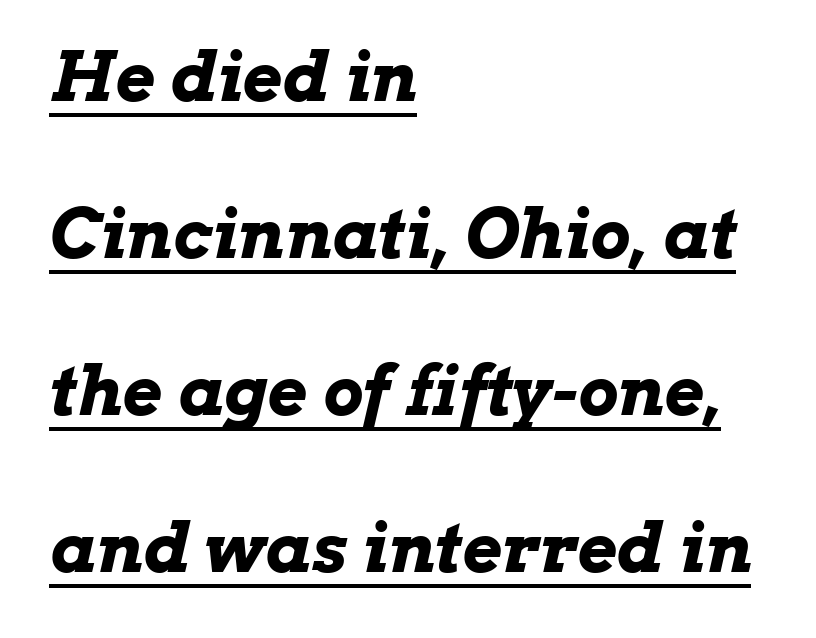
Q: Is the text bold? A: Yes.
Q: Is the text italic (slanted)? A: Yes, it leans right by about 13 degrees.
Q: Is the text underlined? A: Yes.
Q: How is the paragraph aligned? A: Left-aligned.
Q: Is the spacing between letters normal or unusually wide? A: Normal.
Q: Is the spacing between lines tight, normal or loose? A: Loose.
Q: Width (condensed, normal, or wide)? A: Wide.
Q: Stroke contrast? A: Low.
Q: x-height? A: Medium.
Q: Monospaced? A: No.
